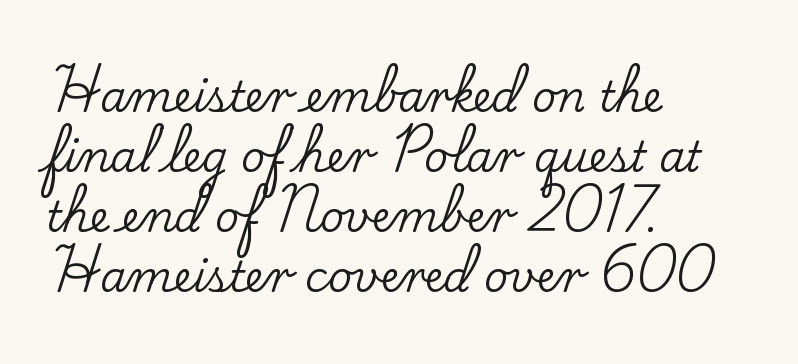
Q: Is the text italic (slanted)? A: Yes.
Q: Is the typeface a serif or a sans-serif typeface? A: Serif.
Q: Is the text underlined? A: No.
Q: How is the paragraph aligned? A: Left-aligned.
Q: Is the spacing between letters normal or unusually wide? A: Normal.
Q: Is the spacing between lines tight, normal or loose? A: Normal.
Q: Width (condensed, normal, or wide)? A: Normal.
Q: Stroke contrast? A: Low.
Q: x-height? A: Small.
Q: Monospaced? A: No.
